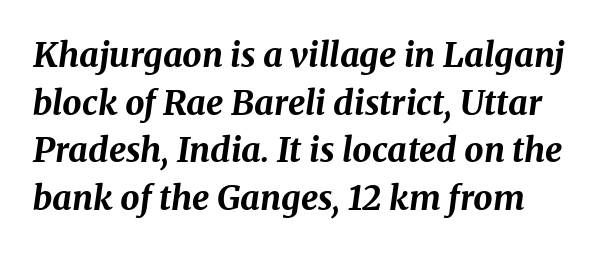
{"italic": "yes", "lean": "right", "slant_degrees": 8, "bold": "yes", "weight": "bold", "width": "normal", "stroke_contrast": "medium", "x_height": "medium", "monospaced": "no", "underline": "no", "line_spacing": "normal", "line_spacing_ratio": 1.4, "letter_spacing": "normal", "letter_spacing_em": 0.0, "glyph_px": 34}
